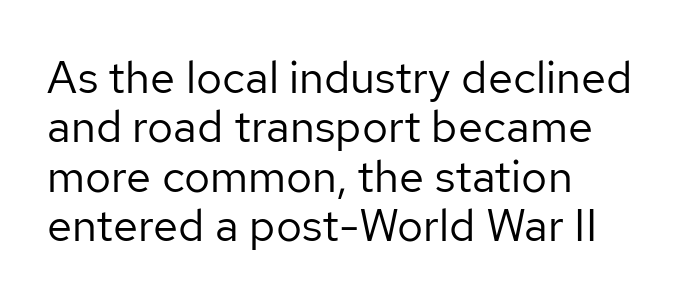
The image shows 45 px regular-weight sans-serif type, upright; set left-aligned, tight line spacing (1.1x), normal letter spacing, not underlined; low stroke contrast and a medium x-height.
